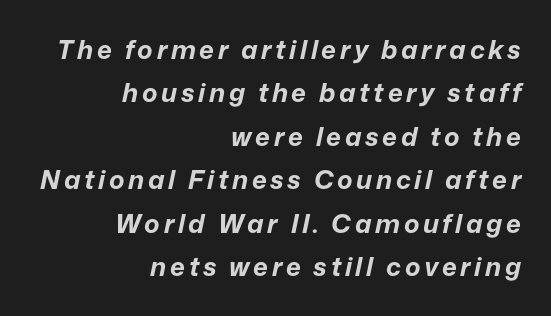
{"italic": "yes", "lean": "right", "slant_degrees": 12, "bold": "yes", "underline": "no", "align": "right", "line_spacing": "normal", "line_spacing_ratio": 1.67, "glyph_px": 26}
